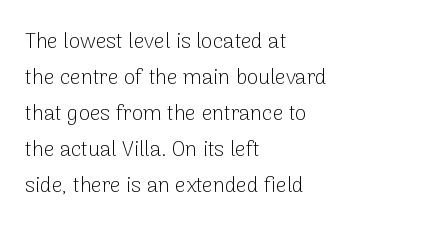
{"italic": "no", "bold": "no", "underline": "no", "align": "left", "line_spacing_ratio": 1.72, "letter_spacing": "normal", "letter_spacing_em": 0.0, "glyph_px": 21}
